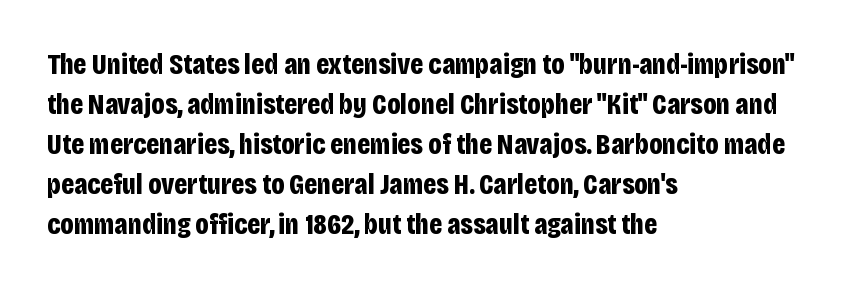
{"serif": "no", "italic": "no", "bold": "yes", "weight": "bold", "width": "condensed", "stroke_contrast": "low", "x_height": "large", "monospaced": "no", "underline": "no", "align": "left", "line_spacing": "normal", "line_spacing_ratio": 1.38, "letter_spacing": "normal", "letter_spacing_em": 0.0, "glyph_px": 29}
